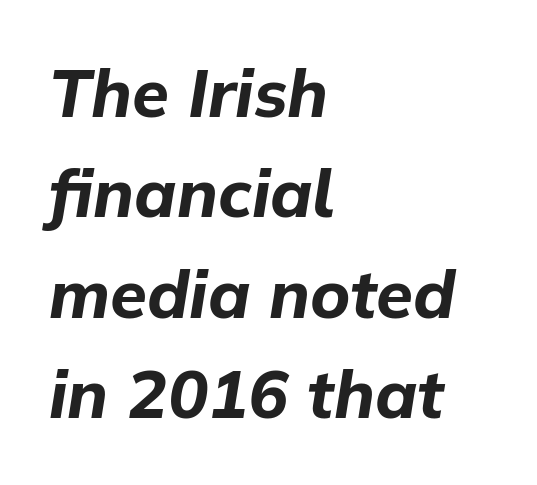
The image shows 67 px bold type, italic (leaning right); set left-aligned, normal line spacing (1.5x), normal letter spacing, not underlined; low stroke contrast and a medium x-height.
